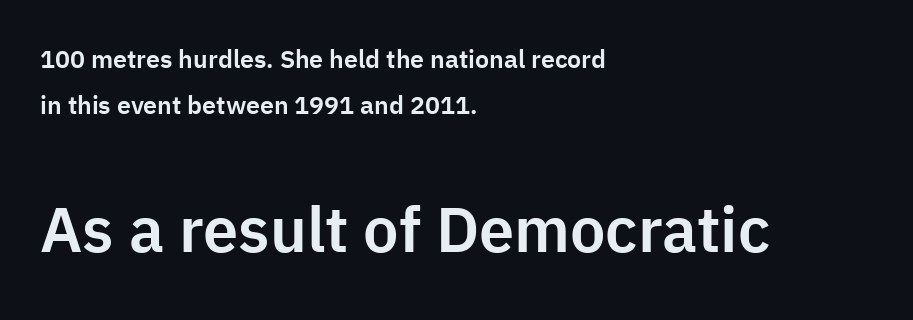
Unlike a traditional serif, this face leaves its strokes unadorned. When letters stand straight like this, we call the style roman or upright. Think of a printed novel: that variable character pitch is what you see here. Honestly, the letter spacing is just normal — you wouldn't notice it.
